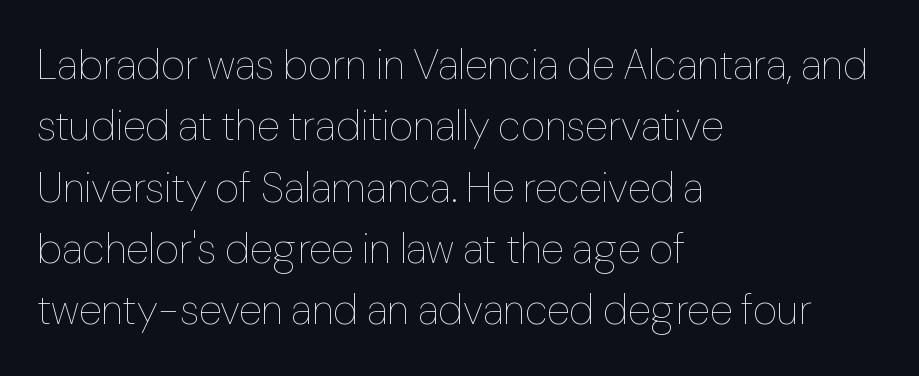
The image shows 42 px thin type, upright; set left-aligned, normal line spacing (1.46x), normal letter spacing, not underlined; low stroke contrast and a medium x-height.
